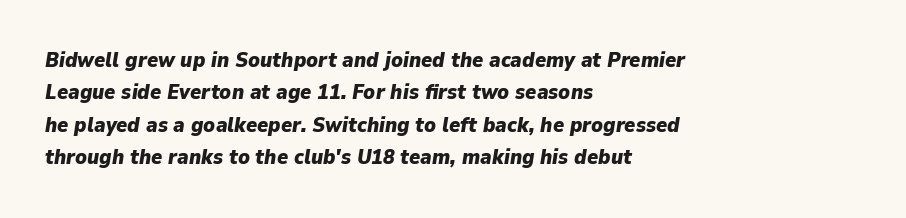
Students, this is bold: see how much ink each stroke carries. Is the letter spacing exaggerated? No — it looks like the ordinary default. Horizontal alignment here is leftward, the default for most running prose. The face used here has a pronounced slope to its letters. Honestly, there is no underline to notice here at all. Rows of type keep a routine distance in the vertical direction.
